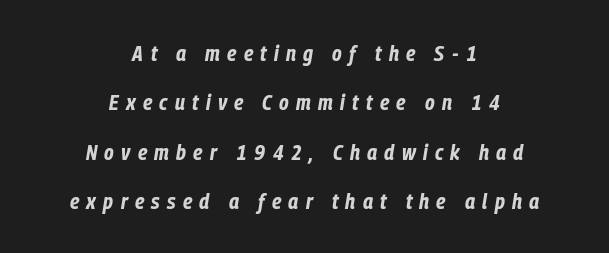
{"italic": "yes", "lean": "right", "slant_degrees": 9, "bold": "yes", "underline": "no", "align": "center", "line_spacing": "loose", "line_spacing_ratio": 2.24, "letter_spacing": "wide", "letter_spacing_em": 0.33, "glyph_px": 22}
